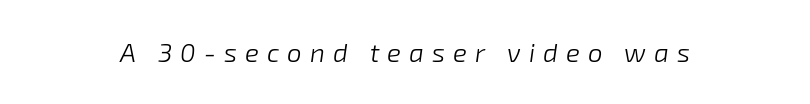
A quiet, ordinary-to-light weight characterises the typeface. The space beneath each line is pristine and unruled. How are the letters spaced? Widely, with obvious added tracking. Slanted lettering throughout.
